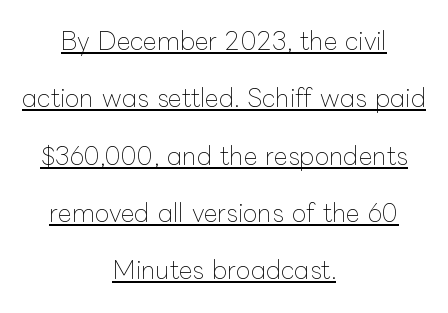
The image shows 24 px text type, upright; set centered, loose line spacing (2.39x), normal letter spacing, underlined.
